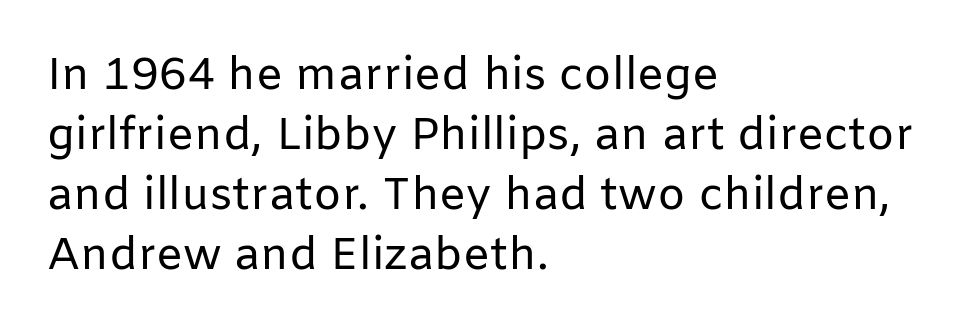
{"serif": "no", "italic": "no", "bold": "no", "weight": "regular", "width": "normal", "stroke_contrast": "low", "x_height": "medium", "monospaced": "no", "underline": "no", "align": "left", "line_spacing": "normal", "line_spacing_ratio": 1.33, "letter_spacing": "normal", "letter_spacing_em": 0.0, "glyph_px": 45}
